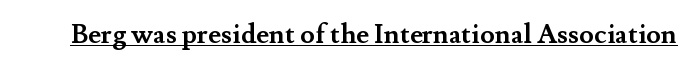
The letters stand straight up with perfectly vertical stems. Between one letter and the next there's only the usual sliver of space. Underlining? Definitely there. Strokes here are thick enough to call this a true bold.
